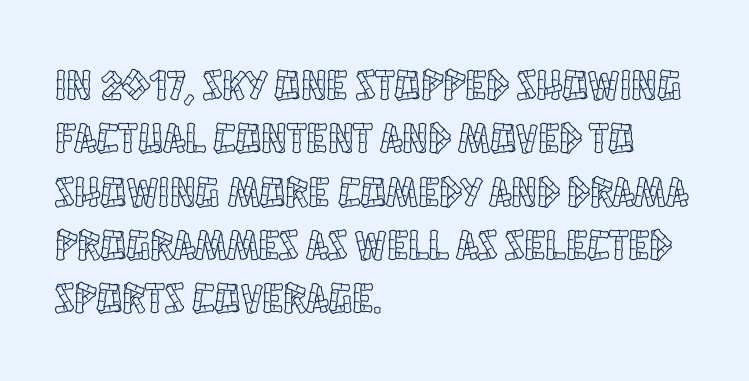
{"italic": "no", "width": "condensed", "x_height": "large", "monospaced": "no", "underline": "no", "align": "left", "line_spacing_ratio": 1.24, "letter_spacing": "normal", "letter_spacing_em": 0.0, "glyph_px": 43}
